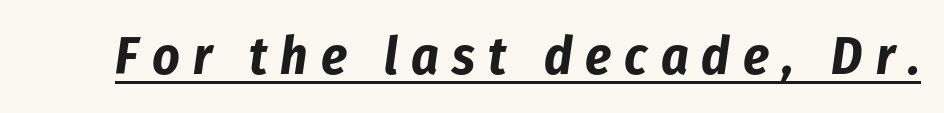
Q: Is the text bold? A: Yes.
Q: Is the text italic (slanted)? A: Yes, it leans right by about 8 degrees.
Q: Is the text underlined? A: Yes.
Q: Is the spacing between letters normal or unusually wide? A: Unusually wide.
Q: Width (condensed, normal, or wide)? A: Condensed.
Q: Stroke contrast? A: Low.
Q: x-height? A: Medium.
Q: Monospaced? A: No.
